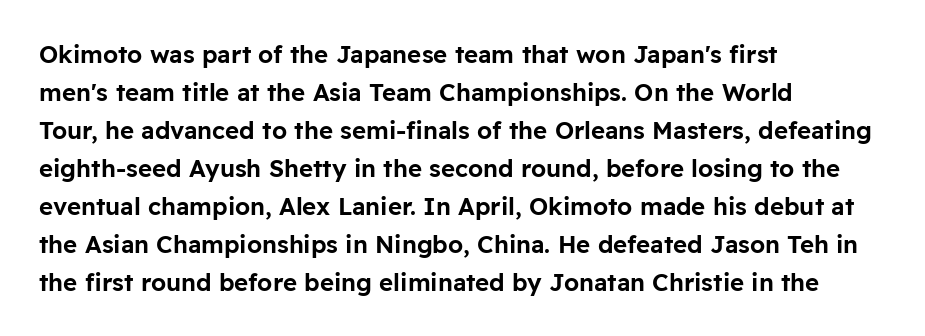
The specimen omits any rule beneath the text block's lines. Alignment: flush left. Italic? Not at all — the glyphs are vertical. The lines sit at an ordinary, default distance from one another. You could call the tracking neutral — neither tight nor loose.
